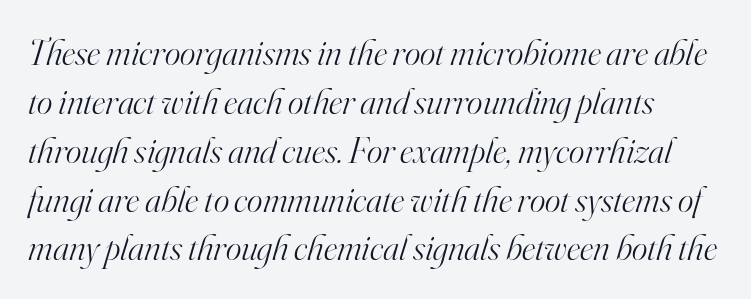
Q: Is the text bold? A: No.
Q: Is the text italic (slanted)? A: Yes, it leans right by about 16 degrees.
Q: Is the typeface a serif or a sans-serif typeface? A: Serif.
Q: Is the text underlined? A: No.
Q: Is the spacing between letters normal or unusually wide? A: Normal.
Q: Is the spacing between lines tight, normal or loose? A: Normal.
Q: Width (condensed, normal, or wide)? A: Normal.
Q: Stroke contrast? A: High.
Q: x-height? A: Small.
Q: Monospaced? A: No.
